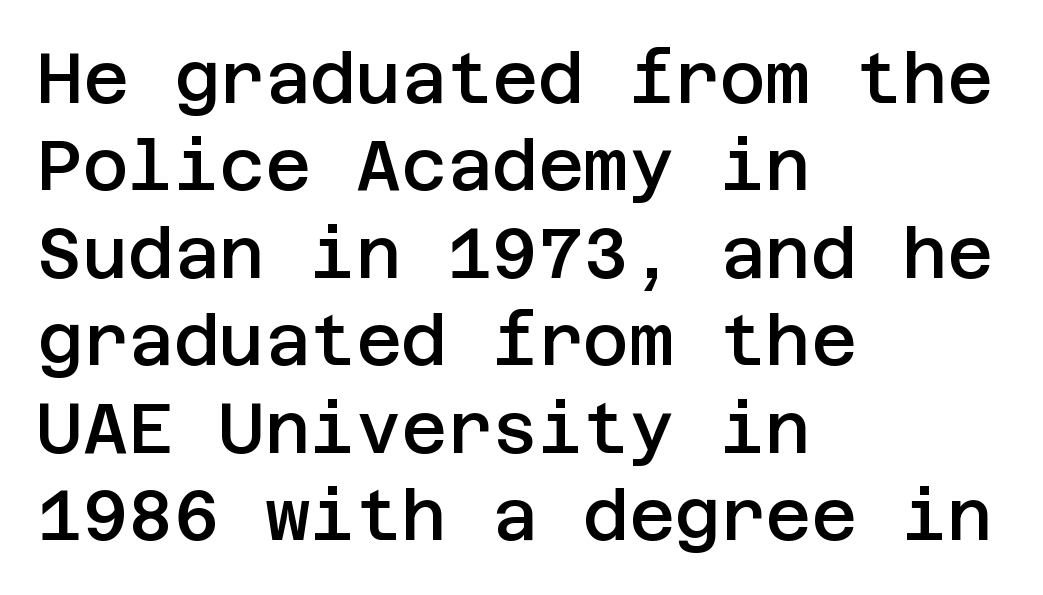
Q: Is the text bold? A: Semi-bold.
Q: Is the text italic (slanted)? A: No, it is upright.
Q: Is the typeface a serif or a sans-serif typeface? A: Sans-serif.
Q: Is the text underlined? A: No.
Q: How is the paragraph aligned? A: Left-aligned.
Q: Is the spacing between letters normal or unusually wide? A: Normal.
Q: Is the spacing between lines tight, normal or loose? A: Normal.
Q: Width (condensed, normal, or wide)? A: Normal.
Q: Stroke contrast? A: Low.
Q: x-height? A: Large.
